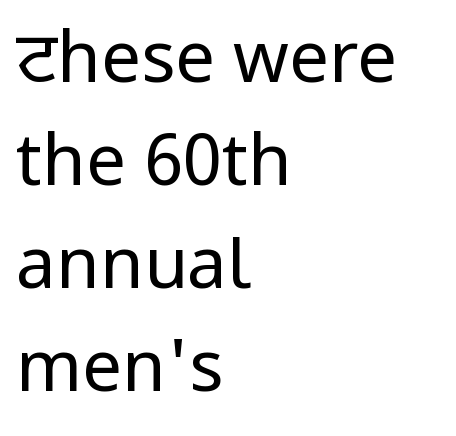
{"serif": "no", "italic": "no", "bold": "no", "weight": "regular", "width": "normal", "stroke_contrast": "low", "x_height": "medium", "monospaced": "no", "underline": "no", "align": "left", "line_spacing": "normal", "line_spacing_ratio": 1.45, "letter_spacing": "normal", "letter_spacing_em": 0.0, "glyph_px": 71}
